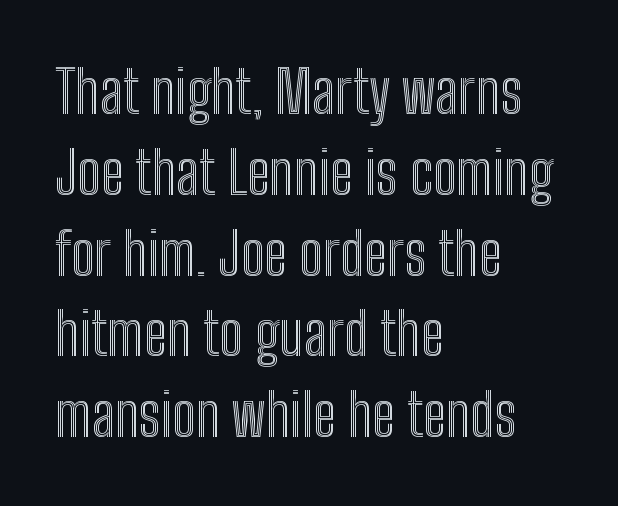
{"italic": "no", "width": "condensed", "x_height": "medium", "monospaced": "no", "underline": "no", "align": "left", "line_spacing": "normal", "line_spacing_ratio": 1.37, "letter_spacing": "normal", "letter_spacing_em": 0.0, "glyph_px": 59}
